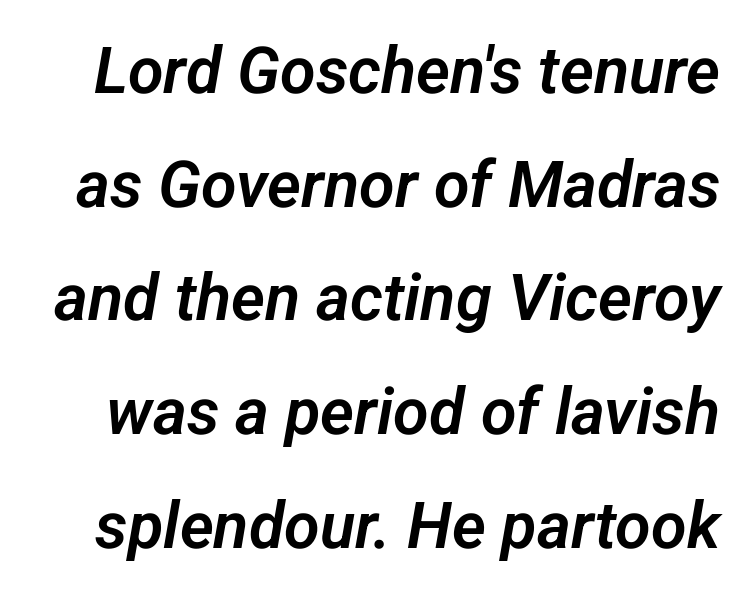
{"serif": "no", "width": "normal", "stroke_contrast": "low", "x_height": "medium", "monospaced": "no", "underline": "no", "line_spacing_ratio": 1.75, "letter_spacing": "normal", "letter_spacing_em": 0.0, "glyph_px": 65}
